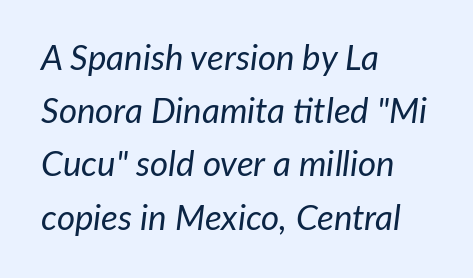
{"italic": "yes", "lean": "right", "slant_degrees": 7, "bold": "no", "weight": "regular", "width": "normal", "stroke_contrast": "low", "x_height": "medium", "monospaced": "no", "underline": "no", "align": "left", "line_spacing": "normal", "line_spacing_ratio": 1.52, "letter_spacing": "normal", "letter_spacing_em": 0.0, "glyph_px": 35}
